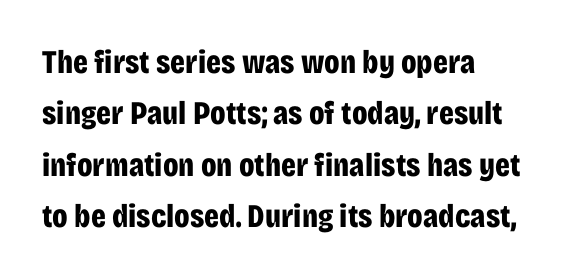
Q: Is the text bold? A: Yes.
Q: Is the text italic (slanted)? A: No, it is upright.
Q: Is the typeface a serif or a sans-serif typeface? A: Sans-serif.
Q: Is the text underlined? A: No.
Q: How is the paragraph aligned? A: Left-aligned.
Q: Is the spacing between letters normal or unusually wide? A: Normal.
Q: Is the spacing between lines tight, normal or loose? A: Normal.
Q: Width (condensed, normal, or wide)? A: Condensed.
Q: Stroke contrast? A: Low.
Q: x-height? A: Large.
Q: Monospaced? A: No.
